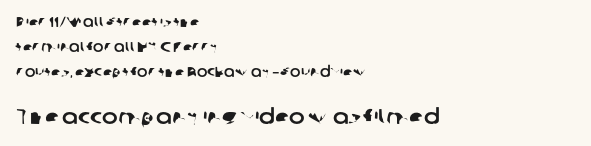
The image shows 21 px text type; set left-aligned, line spacing 1.77x, normal letter spacing, not underlined; the second (bottom) block is 1.5x larger.
